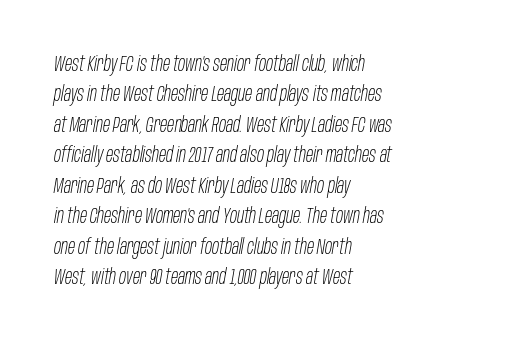
Q: Is the text bold? A: No.
Q: Is the text italic (slanted)? A: Yes, it leans right by about 10 degrees.
Q: Is the text underlined? A: No.
Q: How is the paragraph aligned? A: Left-aligned.
Q: Is the spacing between letters normal or unusually wide? A: Normal.
Q: Is the spacing between lines tight, normal or loose? A: Normal.
